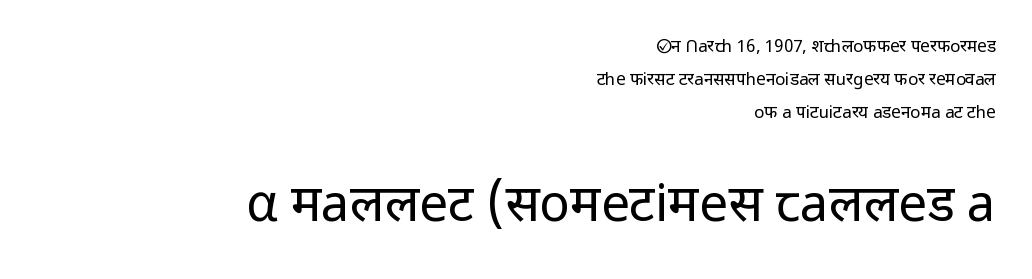
{"serif": "no", "italic": "no", "bold": "no", "weight": "regular", "width": "normal", "stroke_contrast": "low", "x_height": "medium", "monospaced": "no", "underline": "no", "align": "right", "line_spacing": "loose", "line_spacing_ratio": 1.93, "letter_spacing": "normal", "letter_spacing_em": 0.0, "larger_block": "second", "size_ratio": 3.0, "glyph_px": 51}
